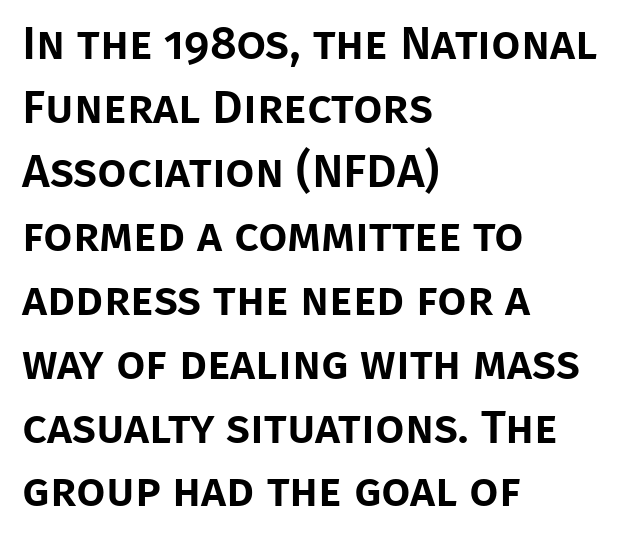
The image shows 47 px sans-serif type, upright; set left-aligned, normal line spacing (1.36x), normal letter spacing, not underlined; low stroke contrast and a large x-height.
